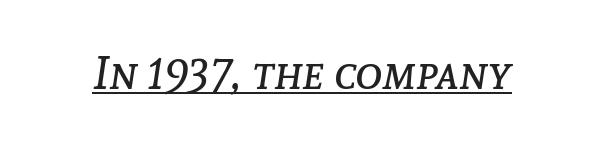
You could not count columns in this text — the font is proportionally spaced. You can see a thin bar hugging the bottom of the glyphs. Think standard paragraph weight, or any step lighter than that. This sample uses plain, unmodified letter spacing.
